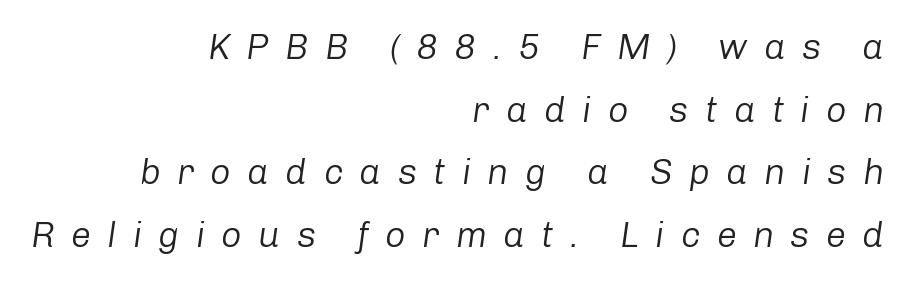
You could only call the tracking loose — the letters float apart. Unbolded letterforms with no extra heft. When letters slant like this, we call the style italic. Line ends are locked; line starts wander. These lines are rendered in a variable-pitch font.
